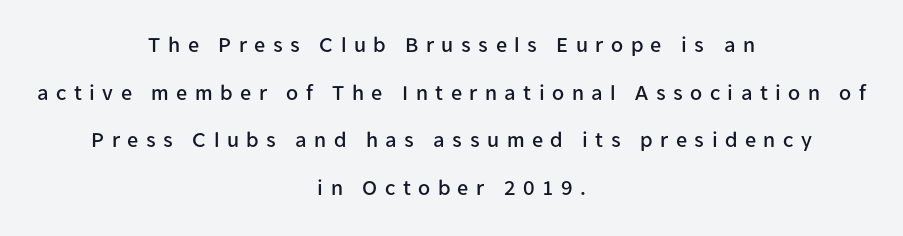
Q: Is the text italic (slanted)? A: No, it is upright.
Q: Is the text underlined? A: No.
Q: How is the paragraph aligned? A: Centered.
Q: Is the spacing between letters normal or unusually wide? A: Unusually wide.
Q: Is the spacing between lines tight, normal or loose? A: Loose.
